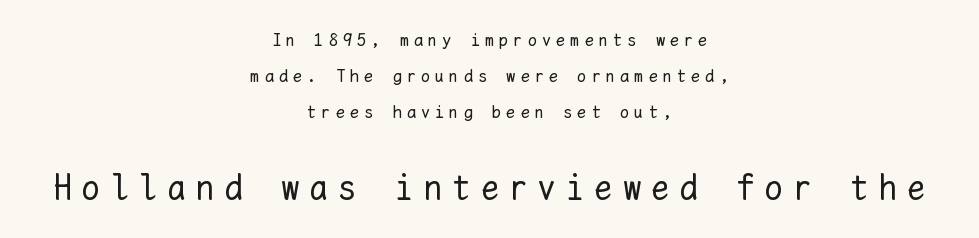
{"italic": "no", "bold": "no", "weight": "regular", "width": "normal", "stroke_contrast": "low", "x_height": "medium", "monospaced": "yes", "underline": "no", "align": "center", "line_spacing": "loose", "line_spacing_ratio": 1.99, "letter_spacing": "wide", "letter_spacing_em": 0.29, "larger_block": "second", "size_ratio": 2.0, "glyph_px": 36}
